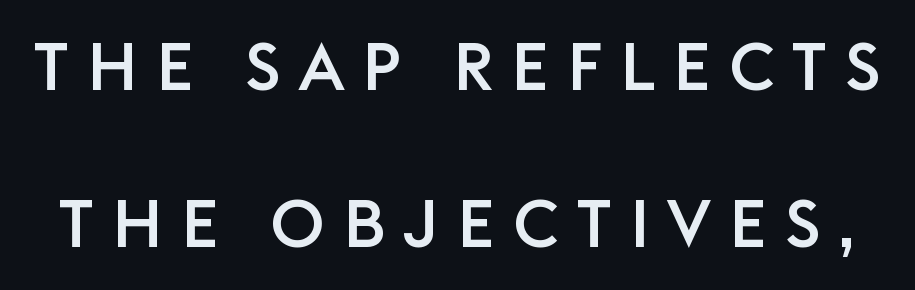
Q: Is the text italic (slanted)? A: No, it is upright.
Q: Is the typeface a serif or a sans-serif typeface? A: Sans-serif.
Q: Is the text underlined? A: No.
Q: Is the spacing between letters normal or unusually wide? A: Unusually wide.
Q: Is the spacing between lines tight, normal or loose? A: Loose.
Q: Width (condensed, normal, or wide)? A: Normal.
Q: Stroke contrast? A: Low.
Q: x-height? A: Large.
Q: Monospaced? A: No.
